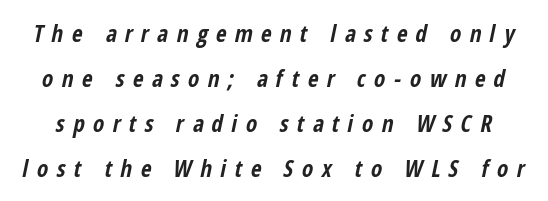
{"italic": "yes", "lean": "right", "slant_degrees": 12, "bold": "yes", "underline": "no", "line_spacing": "loose", "line_spacing_ratio": 1.95, "letter_spacing": "wide", "letter_spacing_em": 0.37, "glyph_px": 23}
